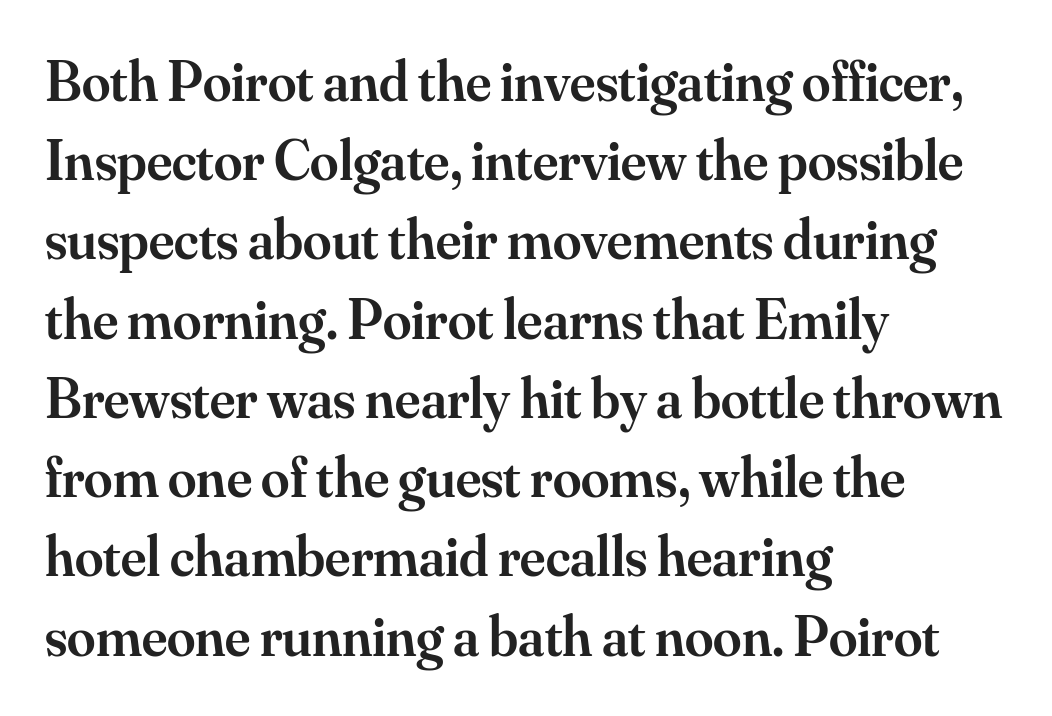
Q: Is the text bold? A: Semi-bold.
Q: Is the text italic (slanted)? A: No, it is upright.
Q: Is the typeface a serif or a sans-serif typeface? A: Serif.
Q: Is the text underlined? A: No.
Q: How is the paragraph aligned? A: Left-aligned.
Q: Is the spacing between letters normal or unusually wide? A: Normal.
Q: Is the spacing between lines tight, normal or loose? A: Normal.
Q: Width (condensed, normal, or wide)? A: Normal.
Q: Stroke contrast? A: Medium.
Q: x-height? A: Small.
Q: Monospaced? A: No.
